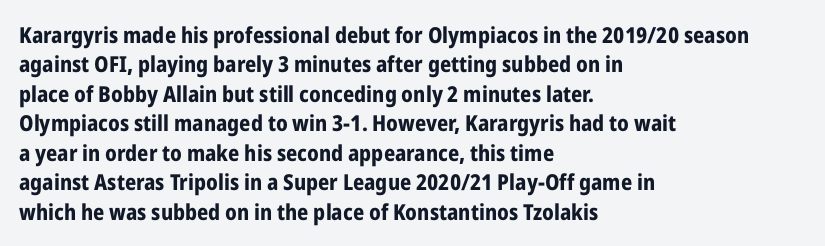
{"italic": "no", "bold": "yes", "underline": "no", "align": "left", "line_spacing": "normal", "line_spacing_ratio": 1.34, "letter_spacing": "normal", "letter_spacing_em": 0.0, "glyph_px": 22}
